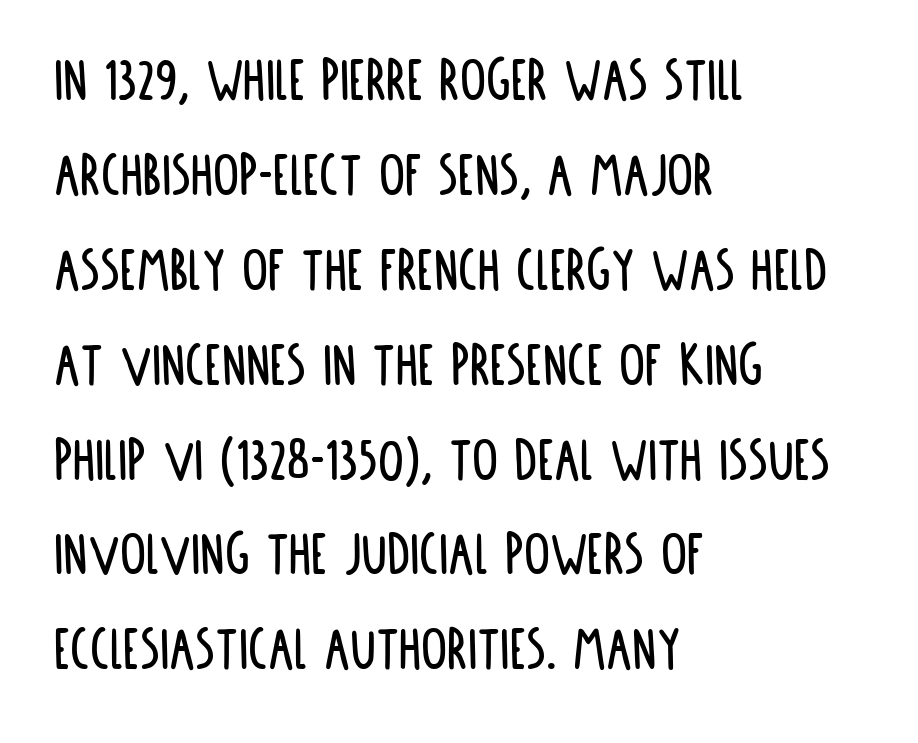
Q: Is the text italic (slanted)? A: No, it is upright.
Q: Is the typeface a serif or a sans-serif typeface? A: Sans-serif.
Q: Is the text underlined? A: No.
Q: How is the paragraph aligned? A: Left-aligned.
Q: Is the spacing between letters normal or unusually wide? A: Normal.
Q: Is the spacing between lines tight, normal or loose? A: Normal.
Q: Width (condensed, normal, or wide)? A: Condensed.
Q: Stroke contrast? A: Low.
Q: x-height? A: Large.
Q: Monospaced? A: No.
